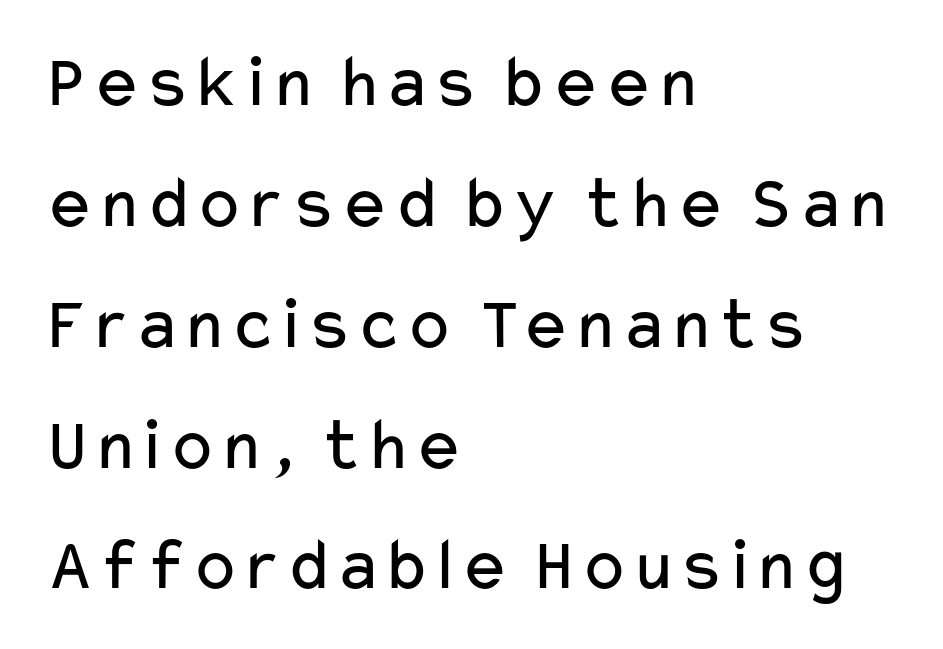
The setting favours the left margin, as ordinary paragraphs usually do. Reading down the column, the eye jumps a familiar distance to each next line. The typeface chosen for these lines omits serifs. Character widths vary here, with narrow letters taking less room than wide ones. Rule under the text: the space is simply empty.
